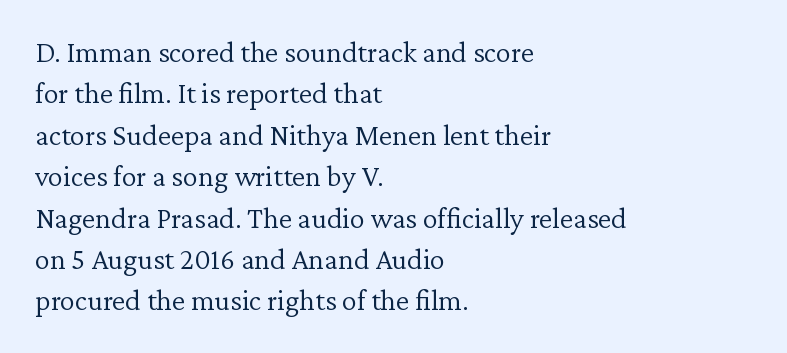
Evenly set lines give the paragraph a standard silhouette. A typesetter would call this zero additional tracking. Every row of glyphs begins at an identical x-position on the left. No extra ink here — the face is not bold. Nope, not italic — everything's standing straight. In terms of letterform style, serifs are clearly present.
